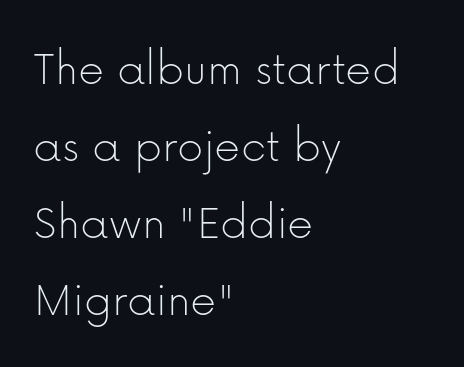
Quick note: interline space is typical. Do the characters align in a grid? No, the font is proportional. Caption: standard tracking, unaltered. You can tell from the bare stems that sans-serif type was used. The lines in this sample share a left origin and differ only in where they stop. Heft: none added — not bold.
